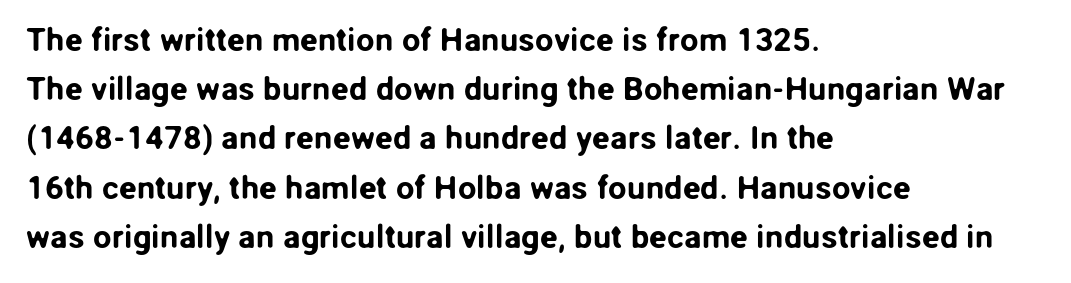
The passage shown has conventional tracking throughout. Varying glyph widths throughout — classic text-font behaviour. Posture: vertical. Vertical spacing — default. Nothing sits at the stroke ends, so this counts as sans-serif. This rendering features lettering with no underline.
